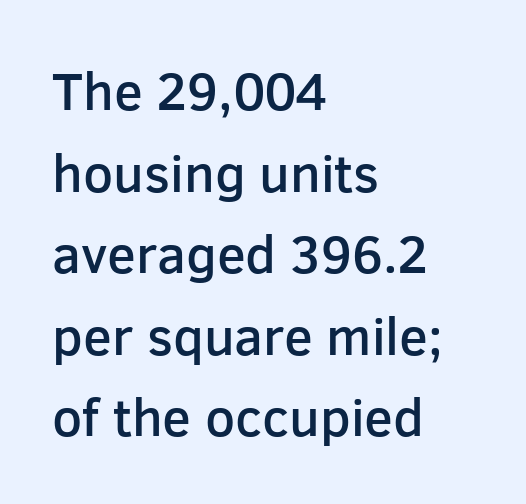
The font is running at a semibold setting, under full bold. Nope, not italic — everything's standing straight. A typesetter would call this proportional, since set widths differ per character. This rendering employs a face without finishing strokes, i.e., a sans-serif. Caption: multi-line text, flush left, ragged right. The gap between lines stays unmarked.
